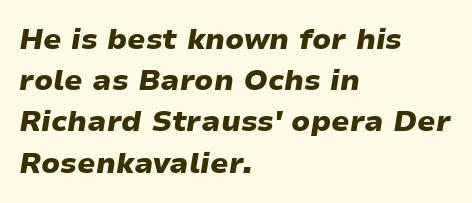
The image shows 29 px heavy, wide type, italic (leaning right); set left-aligned, normal line spacing (1.42x), normal letter spacing, not underlined; low stroke contrast and a medium x-height.
